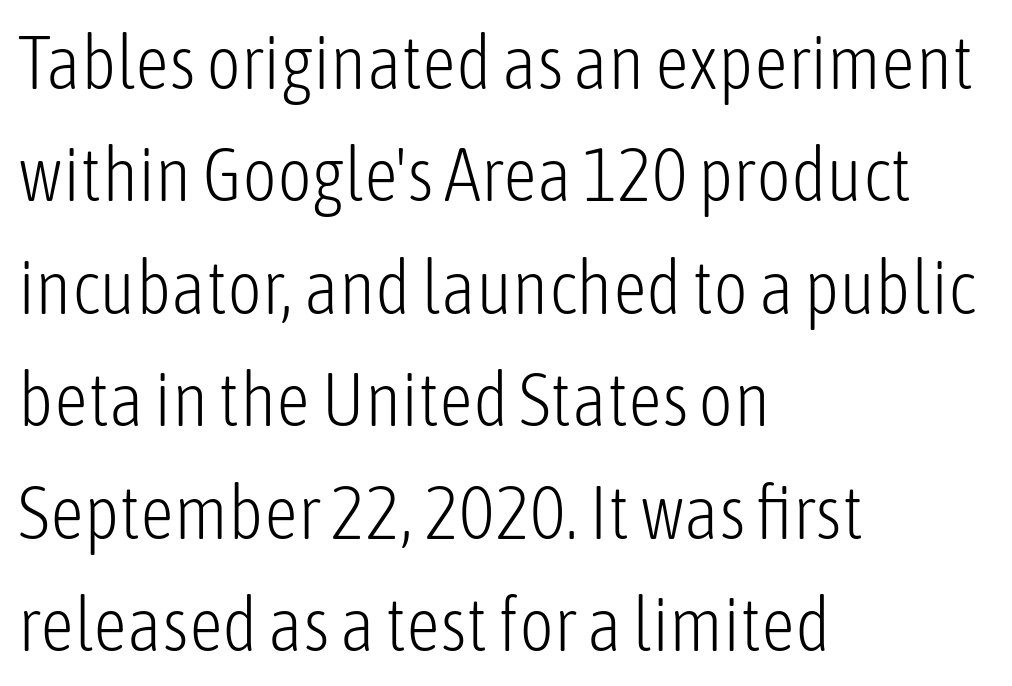
{"serif": "no", "italic": "no", "bold": "no", "weight": "light", "width": "condensed", "stroke_contrast": "low", "x_height": "medium", "monospaced": "no", "underline": "no", "align": "left", "line_spacing": "normal", "line_spacing_ratio": 1.5, "letter_spacing": "normal", "letter_spacing_em": 0.0, "glyph_px": 75}
